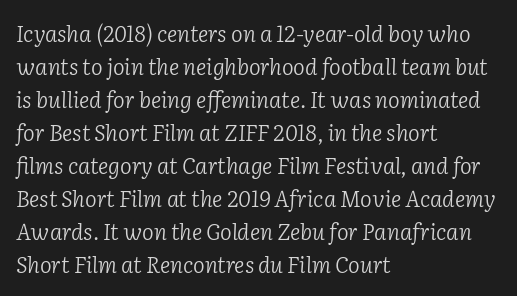
Q: Is the text bold? A: No.
Q: Is the text italic (slanted)? A: Yes, it leans right by about 2 degrees.
Q: Is the text underlined? A: No.
Q: How is the paragraph aligned? A: Left-aligned.
Q: Is the spacing between letters normal or unusually wide? A: Normal.
Q: Is the spacing between lines tight, normal or loose? A: Normal.
